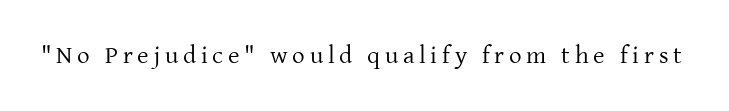
Q: Is the text bold? A: No.
Q: Is the text italic (slanted)? A: No, it is upright.
Q: Is the text underlined? A: No.
